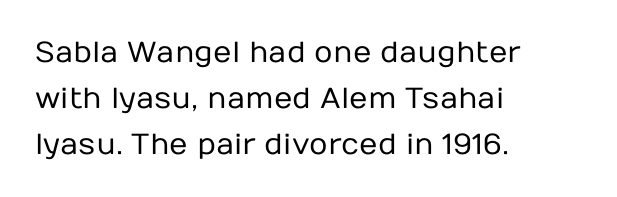
The image shows 29 px regular-weight sans-serif type, upright; set left-aligned, normal line spacing (1.58x), normal letter spacing, not underlined; low stroke contrast and a medium x-height.
